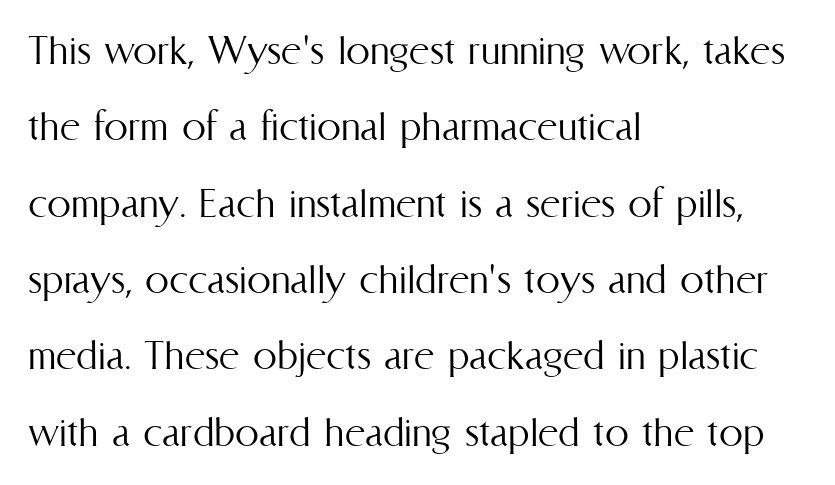
Q: Is the text bold? A: No.
Q: Is the text italic (slanted)? A: No, it is upright.
Q: Is the text underlined? A: No.
Q: How is the paragraph aligned? A: Left-aligned.
Q: Is the spacing between letters normal or unusually wide? A: Normal.
Q: Is the spacing between lines tight, normal or loose? A: Normal.
Q: Width (condensed, normal, or wide)? A: Condensed.
Q: Stroke contrast? A: Medium.
Q: x-height? A: Medium.
Q: Monospaced? A: No.
